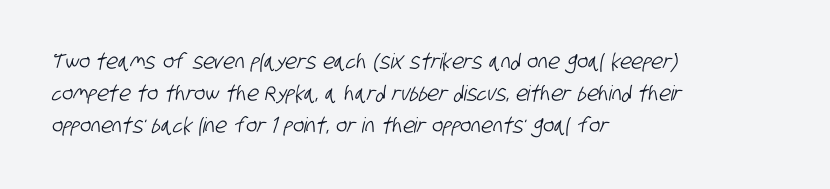
Q: Is the text underlined? A: No.
Q: How is the paragraph aligned? A: Left-aligned.
Q: Is the spacing between letters normal or unusually wide? A: Normal.
Q: Is the spacing between lines tight, normal or loose? A: Normal.
